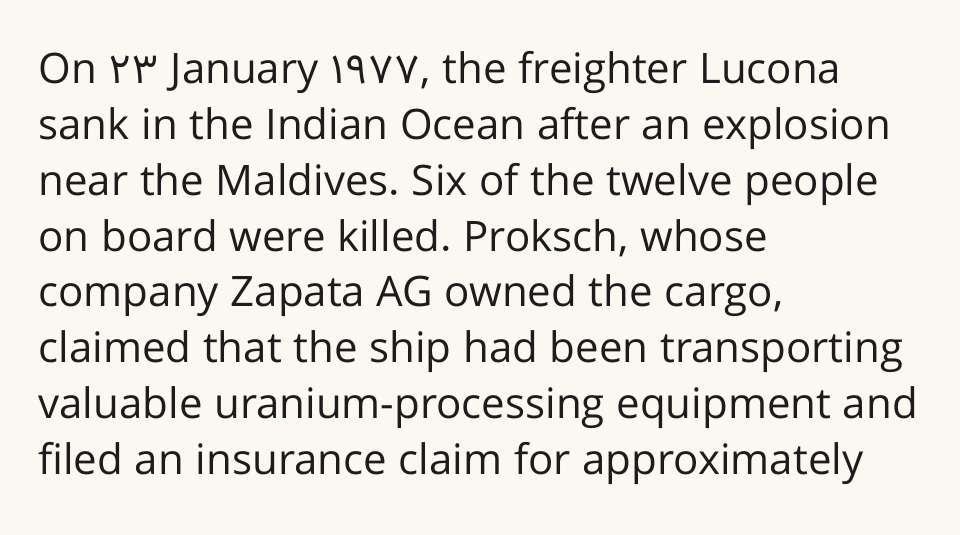
Regarding serifs, this sample does without them. You could not count columns in this text — the font is proportionally spaced. Ordinary non-slanted type is in use. The characters are drawn with everyday or finer stroke widths.
